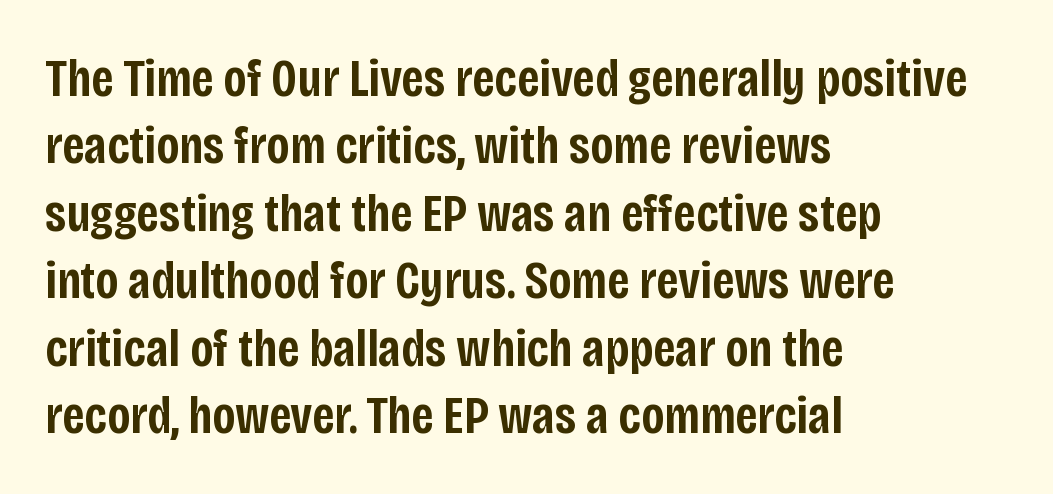
Q: Is the text bold? A: Semi-bold.
Q: Is the text italic (slanted)? A: No, it is upright.
Q: Is the typeface a serif or a sans-serif typeface? A: Sans-serif.
Q: Is the text underlined? A: No.
Q: How is the paragraph aligned? A: Left-aligned.
Q: Is the spacing between letters normal or unusually wide? A: Normal.
Q: Is the spacing between lines tight, normal or loose? A: Normal.
Q: Width (condensed, normal, or wide)? A: Condensed.
Q: Stroke contrast? A: Low.
Q: x-height? A: Large.
Q: Monospaced? A: No.
